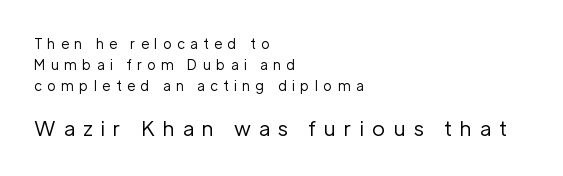
Tracking here is generous; glyphs stand well apart from one another. Ordinary non-slanted type is in use. The strip under each line holds only bare page. Visually the block forms a straight wall on the left and a jagged coastline on the right. The cut favours lightness, reaching ordinary text weight at its darkest.
